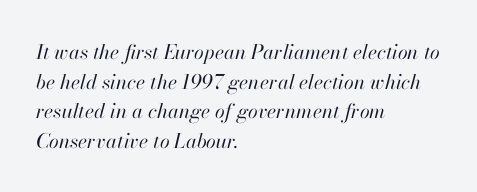
The baseline area is clear. The rendering applies a slant to the glyphs. Reading down the column, the eye jumps a familiar distance to each next line. No extra tracking has been applied to these lines. Weight class: somewhere from thin through regular. A classic flush-left, rag-right setting is used for this passage.
